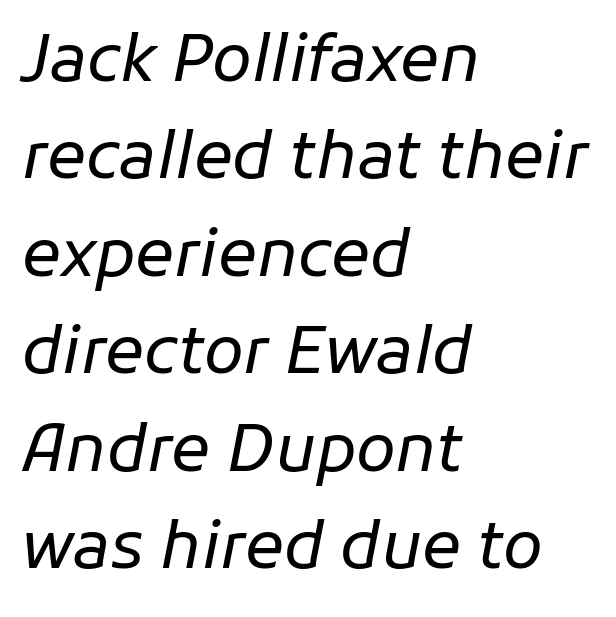
The area under the type is left untouched. Here the designer chose a conventional face with non-uniform glyph widths. The glyphs look as if they've been sheared to an angle. These lines stack with their left ends in a neat column. The rows are spaced the way most documents space them. Is this a heavy cut? Hardly; it is regular or lighter.
